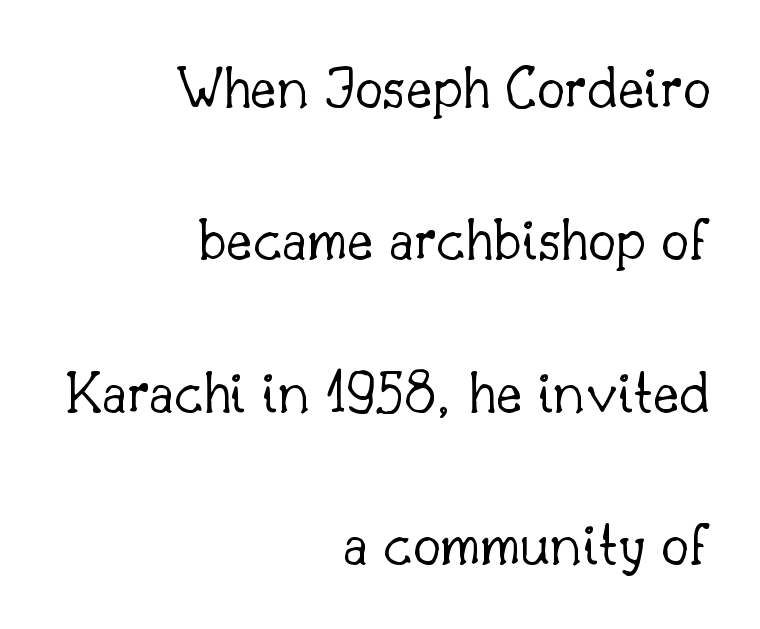
The vertical gap from one line to the next is large. Bold? No — there's no thickening of the strokes. If you drew a line through each stem, it would be perfectly vertical. The area under the type is left untouched.
